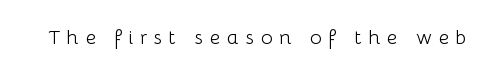
Q: Is the text bold? A: No.
Q: Is the text italic (slanted)? A: No, it is upright.
Q: Is the text underlined? A: No.
Q: Is the spacing between letters normal or unusually wide? A: Unusually wide.
